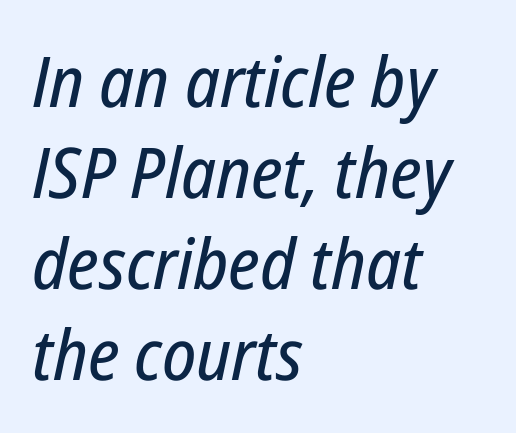
{"italic": "yes", "lean": "right", "slant_degrees": 12, "width": "condensed", "stroke_contrast": "low", "x_height": "medium", "monospaced": "no", "underline": "no", "align": "left", "line_spacing": "normal", "line_spacing_ratio": 1.3, "letter_spacing": "normal", "letter_spacing_em": 0.0, "glyph_px": 70}
